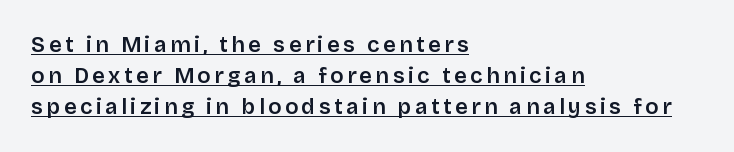
{"italic": "no", "underline": "yes", "align": "left", "line_spacing": "normal", "line_spacing_ratio": 1.41, "glyph_px": 22}
